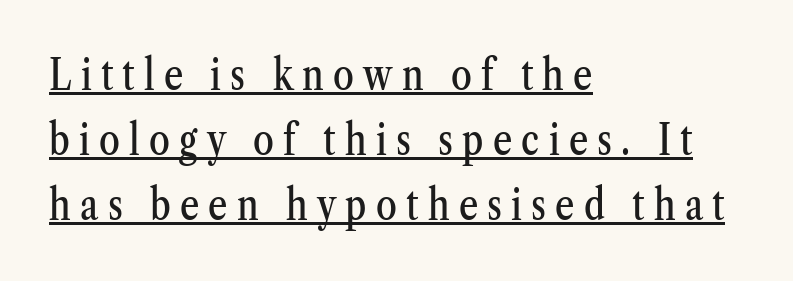
Character widths vary here, with narrow letters taking less room than wide ones. The rendering anchors every line to the left-hand side. The passage shown stacks its lines at a standard gap. Beneath each row of characters lies a ruled line.
